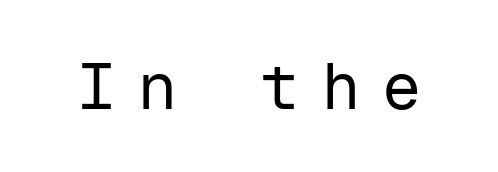
Q: Is the text bold? A: No.
Q: Is the text italic (slanted)? A: No, it is upright.
Q: Is the typeface a serif or a sans-serif typeface? A: Sans-serif.
Q: Is the text underlined? A: No.
Q: Is the spacing between letters normal or unusually wide? A: Unusually wide.
Q: Width (condensed, normal, or wide)? A: Normal.
Q: Stroke contrast? A: Low.
Q: x-height? A: Medium.
Q: Monospaced? A: Yes.
